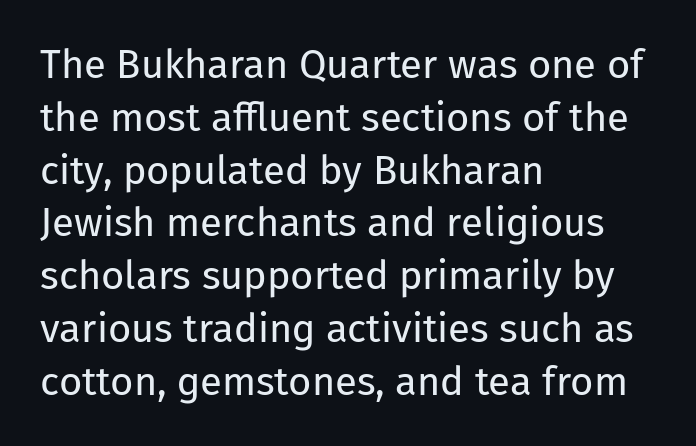
Q: Is the text bold? A: No.
Q: Is the text italic (slanted)? A: No, it is upright.
Q: Is the typeface a serif or a sans-serif typeface? A: Sans-serif.
Q: Is the text underlined? A: No.
Q: How is the paragraph aligned? A: Left-aligned.
Q: Is the spacing between letters normal or unusually wide? A: Normal.
Q: Is the spacing between lines tight, normal or loose? A: Normal.
Q: Width (condensed, normal, or wide)? A: Normal.
Q: Stroke contrast? A: Low.
Q: x-height? A: Medium.
Q: Monospaced? A: No.
